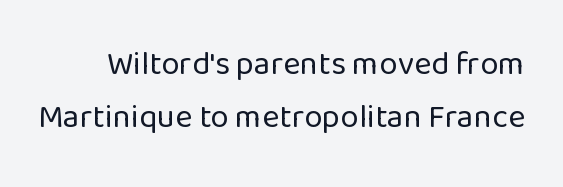
Reading down the column, the eye jumps a familiar distance to each next line. Quick note: underline off. Nothing unusual about the tracking: characters are spaced as the font intends. Stems and bowls with no extra thickness — not bold. The glyphs in this specimen are sans serif.
